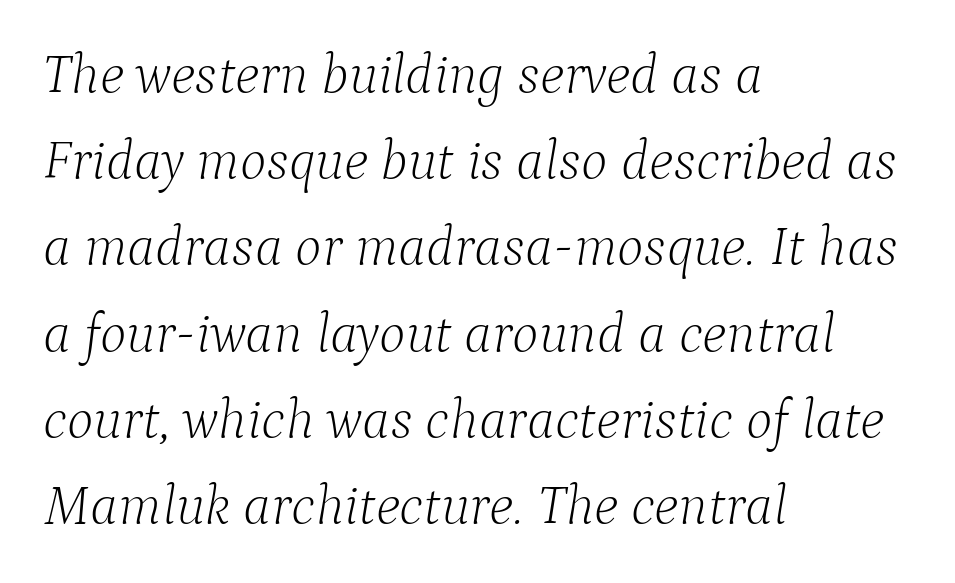
The image shows 56 px light serif type, italic (leaning right); set left-aligned, normal line spacing (1.54x), normal letter spacing, not underlined; low stroke contrast and a medium x-height.
